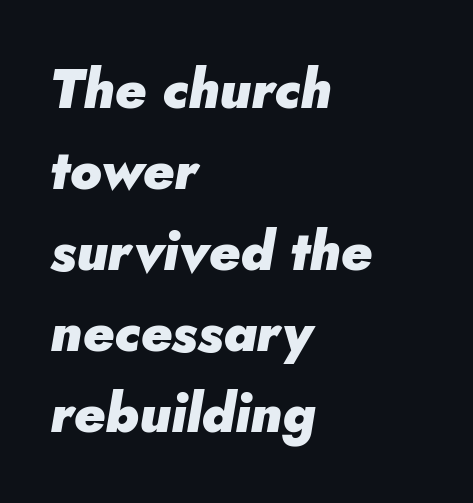
Q: Is the text bold? A: Yes.
Q: Is the text italic (slanted)? A: Yes, it leans right by about 5 degrees.
Q: Is the text underlined? A: No.
Q: How is the paragraph aligned? A: Left-aligned.
Q: Is the spacing between letters normal or unusually wide? A: Normal.
Q: Is the spacing between lines tight, normal or loose? A: Normal.
Q: Width (condensed, normal, or wide)? A: Normal.
Q: Stroke contrast? A: Low.
Q: x-height? A: Small.
Q: Monospaced? A: No.
